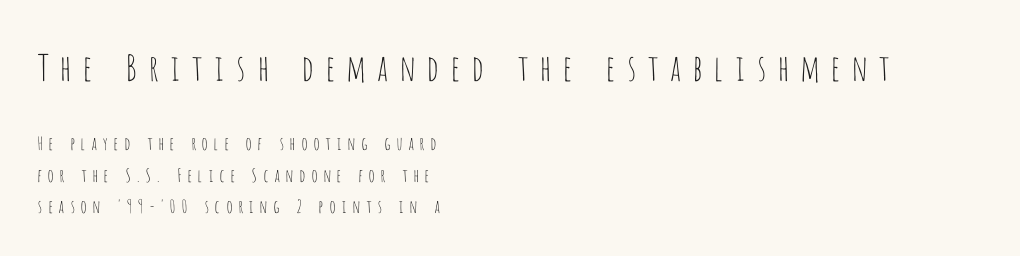
Q: Is the text bold? A: No.
Q: Is the text italic (slanted)? A: No, it is upright.
Q: Is the typeface a serif or a sans-serif typeface? A: Sans-serif.
Q: Is the text underlined? A: No.
Q: How is the paragraph aligned? A: Left-aligned.
Q: Is the spacing between letters normal or unusually wide? A: Unusually wide.
Q: Which block of text is set in a larger size, the first (top) or the second (bottom)? A: The first (top) one.
Q: Width (condensed, normal, or wide)? A: Condensed.
Q: Stroke contrast? A: Low.
Q: x-height? A: Large.
Q: Monospaced? A: No.
